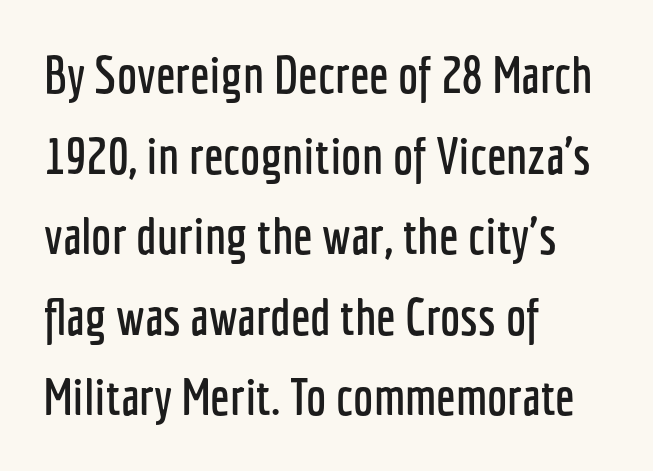
All the whitespace from short lines collects on the right. A bare baseline throughout the passage. The face used here is proportionally spaced, like ordinary book or web type. Short note: letters normally spaced.
